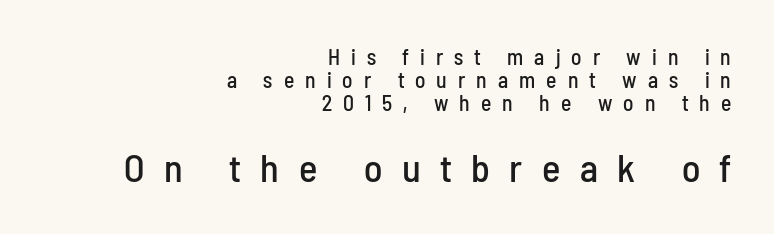
The image shows 39 px condensed sans-serif type, upright; set right-aligned, tight line spacing (1.05x), unusually wide letter spacing (+0.5 em), not underlined; the second (bottom) block is 1.77x larger; low stroke contrast and a medium x-height.
